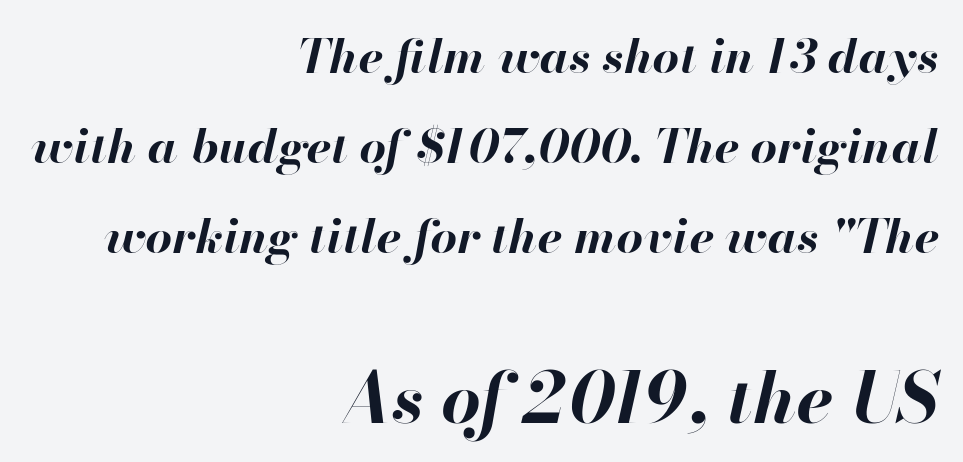
No word sits above an underline. Typographic density is high because the face is bold. Spacing verdict: proportional, widths tailored to each character. What stands out about the letter spacing? Nothing — it is the standard amount. A great deal of white space separates one row of letters from the next.
